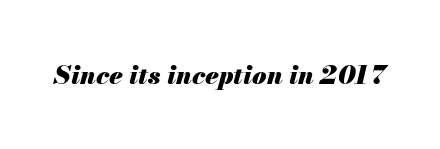
Q: Is the text bold? A: Yes.
Q: Is the text italic (slanted)? A: Yes, it leans right by about 13 degrees.
Q: Is the text underlined? A: No.
Q: Is the spacing between letters normal or unusually wide? A: Normal.
